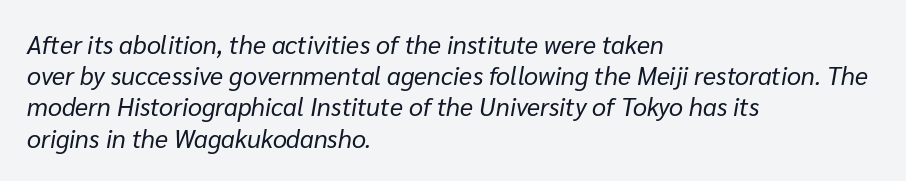
How are the letters spaced? Ordinarily, with no added tracking. The typography opts for an oblique posture over an upright one. Nothing heavy about these letters — not bold at all. Successive baselines arrive at the customary interval. The words here are not underlined. A classic flush-left, rag-right setting is used for this passage.
